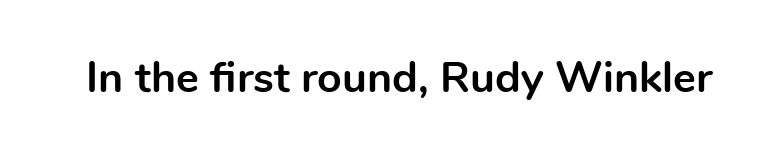
The image shows 43 px bold sans-serif type, upright; set normal letter spacing, not underlined; a medium x-height.
